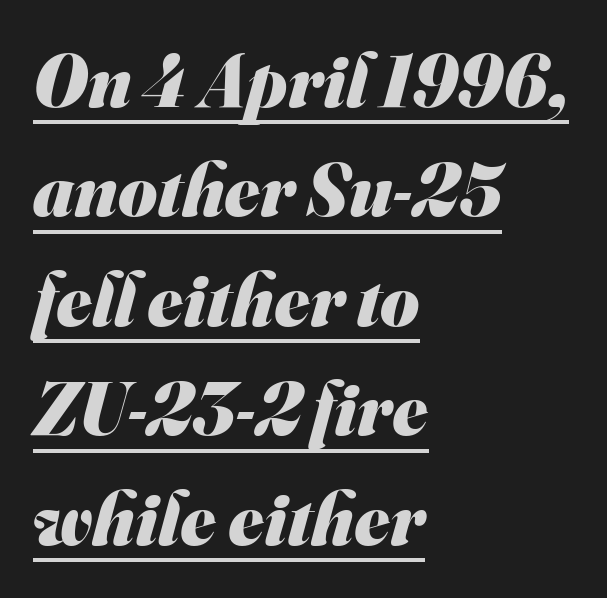
The image shows 75 px heavy sans-serif type; set left-aligned, normal line spacing (1.46x), normal letter spacing, underlined; medium stroke contrast and a small x-height.
